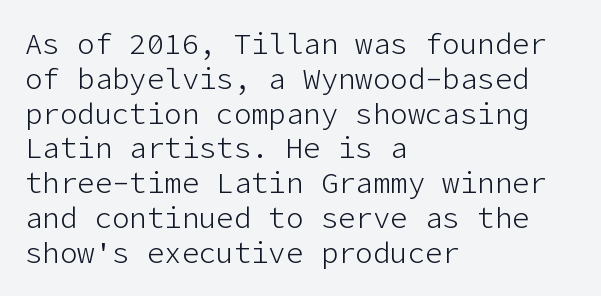
Clear beneath every line of the passage. A roman cut, with each character standing at attention. This rendering employs a face without finishing strokes, i.e., a sans-serif. Visually the block forms a straight wall on the left and a jagged coastline on the right. Unbolded letterforms with no extra heft.
